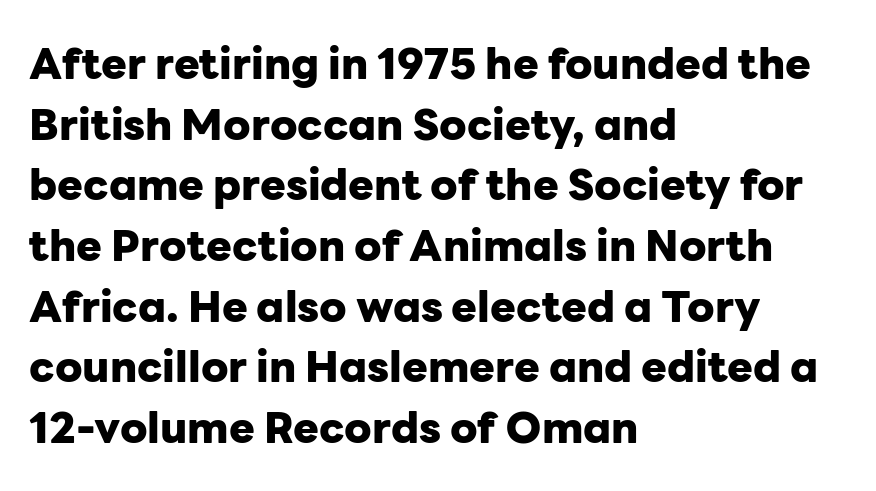
The image shows 43 px heavy sans-serif type, upright; set left-aligned, normal line spacing (1.41x), normal letter spacing, not underlined; low stroke contrast and a medium x-height.
